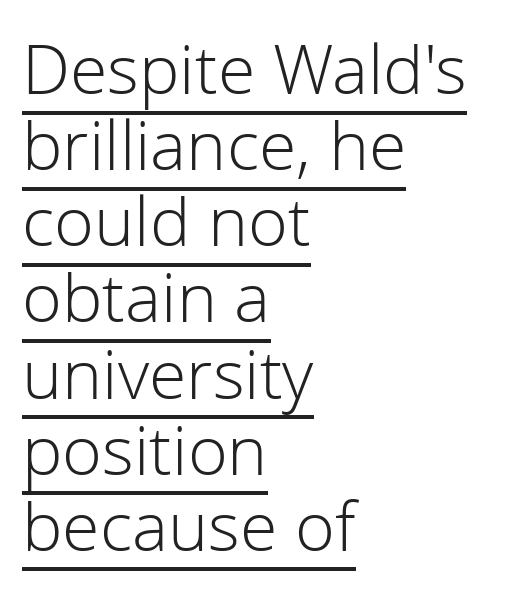
The image shows 68 px light sans-serif type, upright; set left-aligned, tight line spacing (1.12x), normal letter spacing, underlined; low stroke contrast and a medium x-height.
